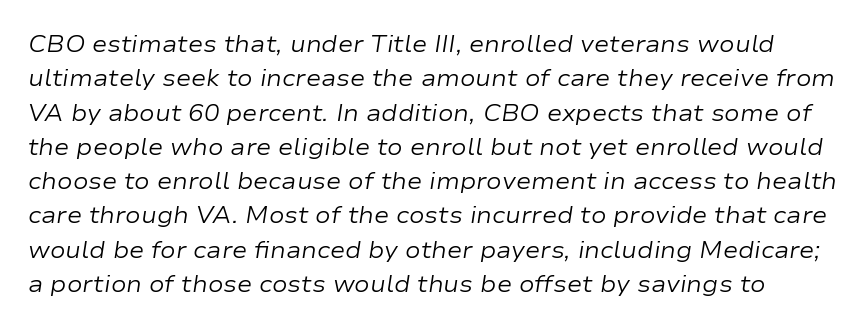
Rendered with sloped, italic letterforms. Look at the tracking — it's just the regular setting, nothing added. The glyphs are unaccompanied by any horizontal stroke below them. No heavy texture on the line: the type isn't bold. Whoever set this chose a conventional vertical rhythm.
